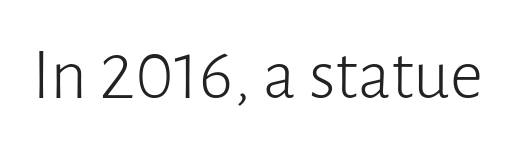
The strip under each line holds only bare page. A roman cut, with each character standing at attention. What stands out about the letter spacing? Nothing — it is the standard amount. Weight: regular or lighter.
